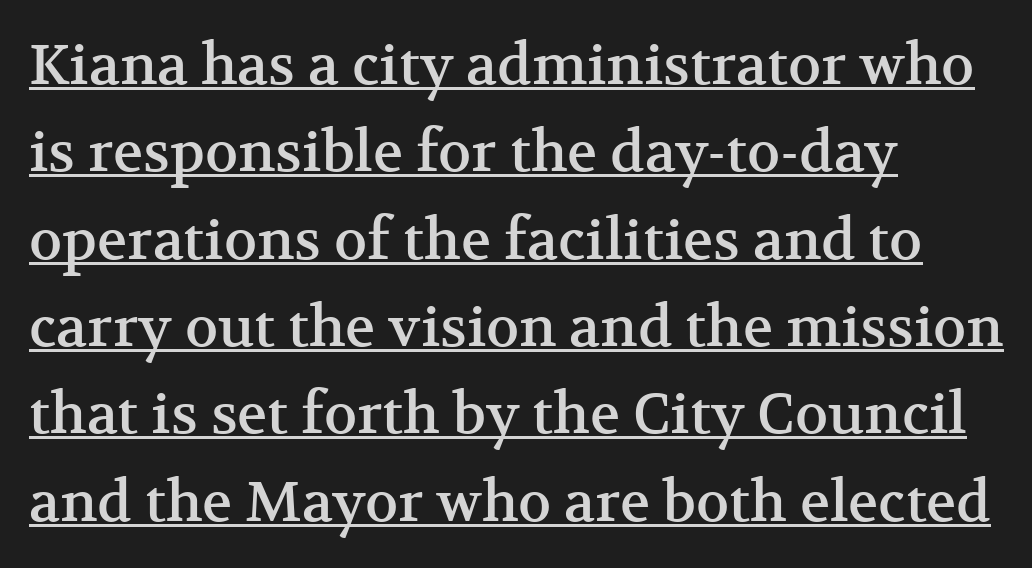
{"serif": "yes", "italic": "no", "width": "normal", "stroke_contrast": "medium", "x_height": "medium", "monospaced": "no", "underline": "yes", "align": "left", "line_spacing": "normal", "line_spacing_ratio": 1.56, "letter_spacing": "normal", "letter_spacing_em": 0.0, "glyph_px": 56}
